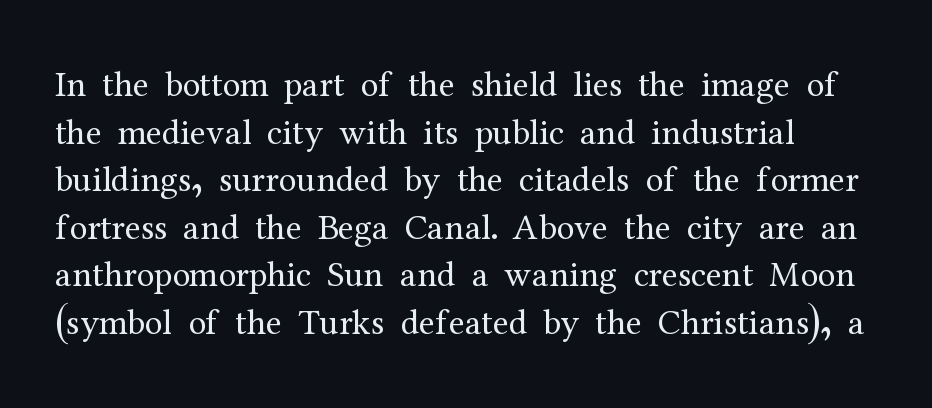
The letters stand upright; this is a roman face. The passage shown stacks its lines at a standard gap. Underline: absent. The typesetting does not lean heavy: it is not bold. Honestly, the letter spacing is just normal — you wouldn't notice it.
